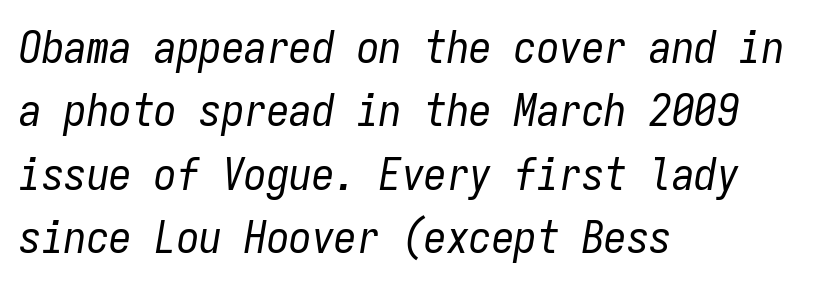
Q: Is the text bold? A: No.
Q: Is the text italic (slanted)? A: Yes, it leans right by about 9 degrees.
Q: Is the text underlined? A: No.
Q: How is the paragraph aligned? A: Left-aligned.
Q: Is the spacing between letters normal or unusually wide? A: Normal.
Q: Is the spacing between lines tight, normal or loose? A: Normal.
Q: Width (condensed, normal, or wide)? A: Condensed.
Q: Stroke contrast? A: Low.
Q: x-height? A: Medium.
Q: Monospaced? A: Yes.
